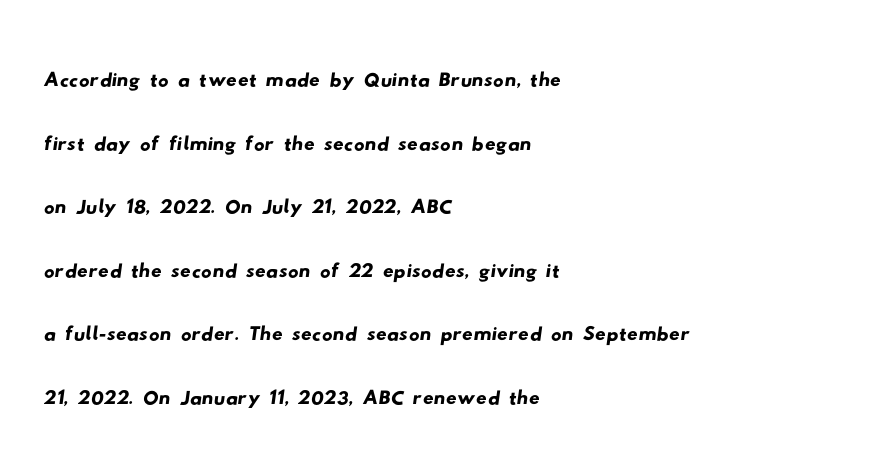
Q: Is the typeface a serif or a sans-serif typeface? A: Sans-serif.
Q: Is the text underlined? A: No.
Q: How is the paragraph aligned? A: Left-aligned.
Q: Is the spacing between letters normal or unusually wide? A: Normal.
Q: Width (condensed, normal, or wide)? A: Wide.
Q: Stroke contrast? A: Low.
Q: x-height? A: Small.
Q: Monospaced? A: No.
